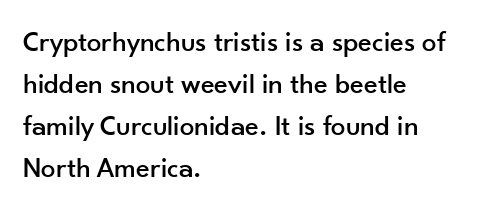
Q: Is the text italic (slanted)? A: No, it is upright.
Q: Is the typeface a serif or a sans-serif typeface? A: Sans-serif.
Q: Is the text underlined? A: No.
Q: How is the paragraph aligned? A: Left-aligned.
Q: Is the spacing between letters normal or unusually wide? A: Normal.
Q: Is the spacing between lines tight, normal or loose? A: Normal.
Q: Width (condensed, normal, or wide)? A: Normal.
Q: Stroke contrast? A: Low.
Q: x-height? A: Small.
Q: Monospaced? A: No.
